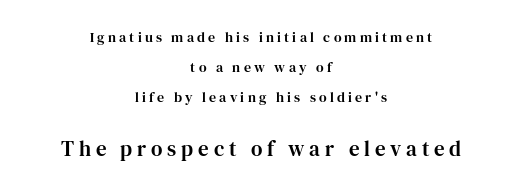
Q: Is the text italic (slanted)? A: No, it is upright.
Q: Is the text underlined? A: No.
Q: How is the paragraph aligned? A: Centered.
Q: Is the spacing between letters normal or unusually wide? A: Unusually wide.
Q: Is the spacing between lines tight, normal or loose? A: Loose.
Q: Which block of text is set in a larger size, the first (top) or the second (bottom)? A: The second (bottom) one.
